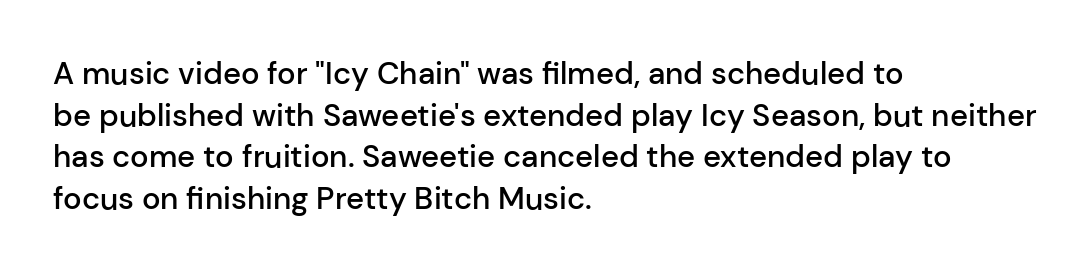
Q: Is the text bold? A: Semi-bold.
Q: Is the text italic (slanted)? A: No, it is upright.
Q: Is the typeface a serif or a sans-serif typeface? A: Sans-serif.
Q: Is the text underlined? A: No.
Q: How is the paragraph aligned? A: Left-aligned.
Q: Is the spacing between letters normal or unusually wide? A: Normal.
Q: Is the spacing between lines tight, normal or loose? A: Normal.
Q: Width (condensed, normal, or wide)? A: Normal.
Q: Stroke contrast? A: Low.
Q: x-height? A: Medium.
Q: Monospaced? A: No.
